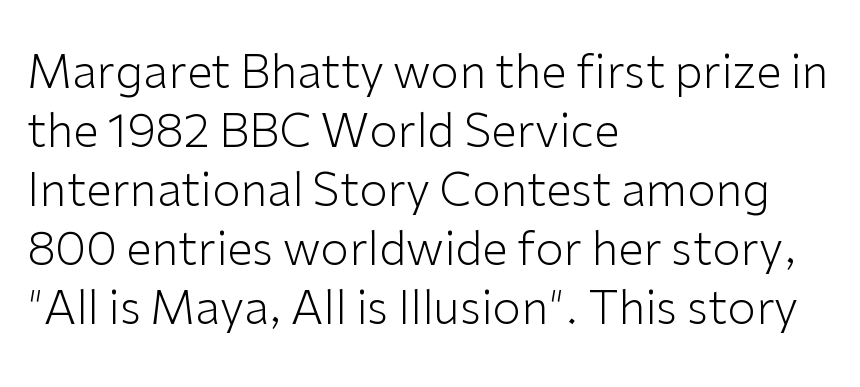
Q: Is the text bold? A: No.
Q: Is the text italic (slanted)? A: No, it is upright.
Q: Is the typeface a serif or a sans-serif typeface? A: Sans-serif.
Q: Is the text underlined? A: No.
Q: How is the paragraph aligned? A: Left-aligned.
Q: Is the spacing between letters normal or unusually wide? A: Normal.
Q: Is the spacing between lines tight, normal or loose? A: Normal.
Q: Width (condensed, normal, or wide)? A: Normal.
Q: Stroke contrast? A: Low.
Q: x-height? A: Medium.
Q: Monospaced? A: No.
